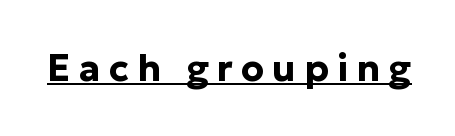
The image shows 37 px bold sans-serif type, upright; set unusually wide letter spacing (+0.22 em), underlined; low stroke contrast and a medium x-height.
